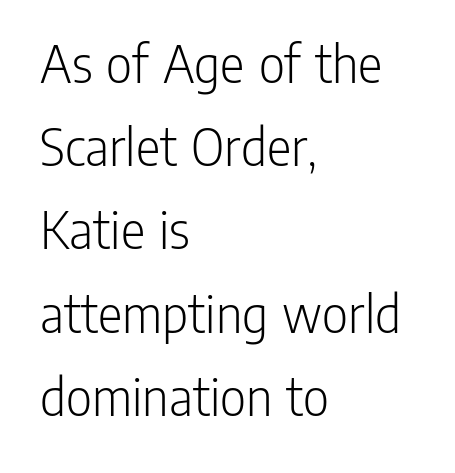
Q: Is the text bold? A: No.
Q: Is the text italic (slanted)? A: No, it is upright.
Q: Is the typeface a serif or a sans-serif typeface? A: Sans-serif.
Q: Is the text underlined? A: No.
Q: How is the paragraph aligned? A: Left-aligned.
Q: Is the spacing between letters normal or unusually wide? A: Normal.
Q: Is the spacing between lines tight, normal or loose? A: Normal.
Q: Width (condensed, normal, or wide)? A: Condensed.
Q: Stroke contrast? A: Low.
Q: x-height? A: Medium.
Q: Monospaced? A: No.
